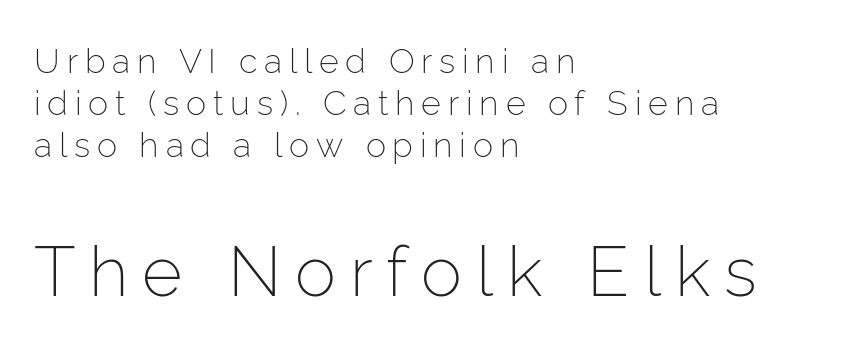
The image shows 69 px light sans-serif type, upright; set left-aligned, line spacing 1.24x, unusually wide letter spacing (+0.2 em), not underlined; the second (bottom) block is 2.03x larger; low stroke contrast and a medium x-height.
